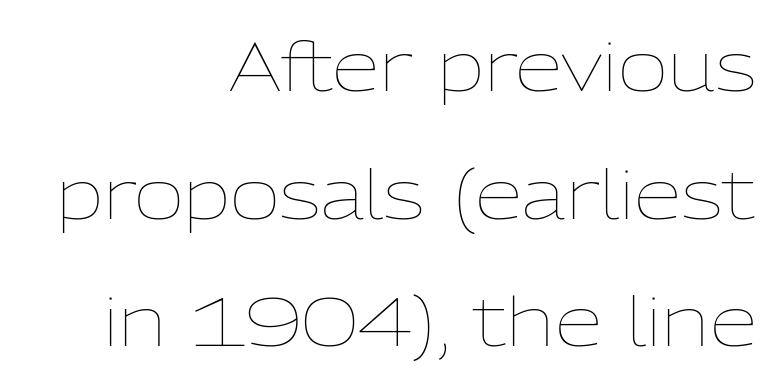
Q: Is the text bold? A: No.
Q: Is the text italic (slanted)? A: No, it is upright.
Q: Is the text underlined? A: No.
Q: How is the paragraph aligned? A: Right-aligned.
Q: Is the spacing between letters normal or unusually wide? A: Normal.
Q: Width (condensed, normal, or wide)? A: Normal.
Q: Stroke contrast? A: Low.
Q: x-height? A: Medium.
Q: Monospaced? A: No.
